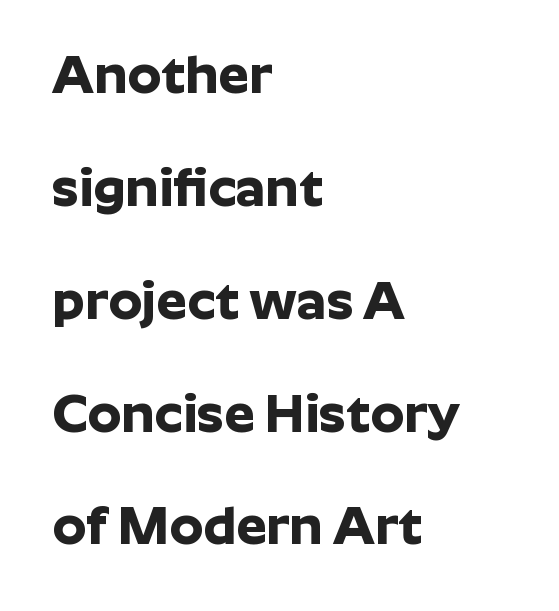
The image shows 54 px bold sans-serif type, upright; set left-aligned, loose line spacing (2.09x), normal letter spacing, not underlined; low stroke contrast and a medium x-height.
